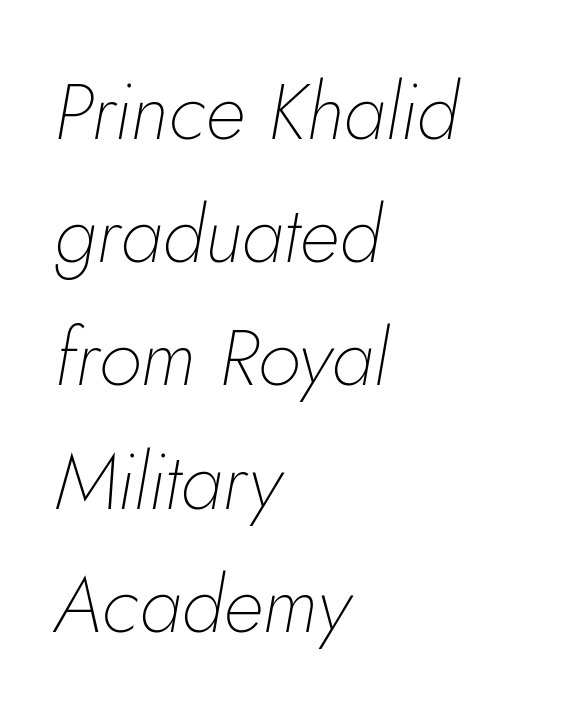
The image shows 79 px thin type, italic (leaning right); set left-aligned, normal line spacing (1.56x), normal letter spacing, not underlined; low stroke contrast and a small x-height.
